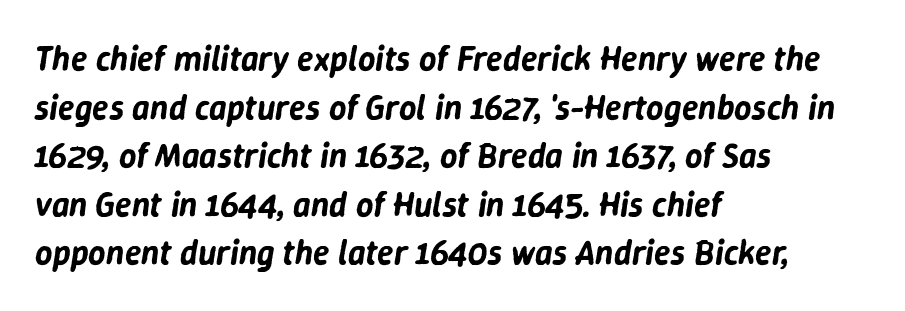
Words float on clear page, feet unadorned. Is the type slanted? Yes — the strokes lean at a clear angle. This rendering leaves character spacing at its baseline value. Is there much room between lines? A standard amount, neither cramped nor airy.
